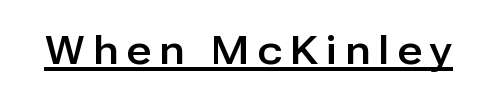
{"serif": "no", "italic": "no", "width": "normal", "stroke_contrast": "low", "x_height": "medium", "monospaced": "no", "underline": "yes", "letter_spacing": "wide", "letter_spacing_em": 0.21, "glyph_px": 39}
